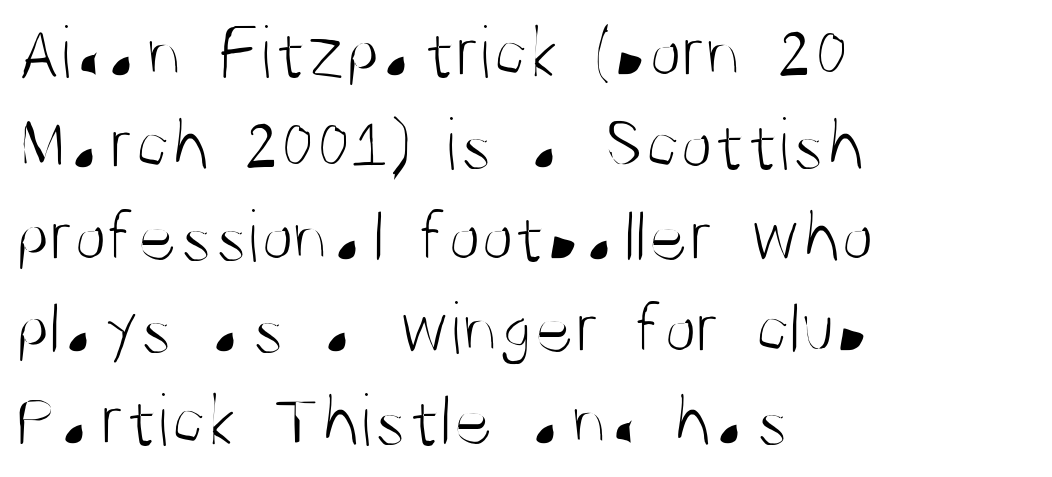
{"serif": "no", "italic": "no", "bold": "no", "weight": "light", "width": "condensed", "stroke_contrast": "medium", "x_height": "large", "monospaced": "no", "underline": "no", "align": "left", "line_spacing_ratio": 1.21, "letter_spacing": "normal", "letter_spacing_em": 0.0, "glyph_px": 76}
